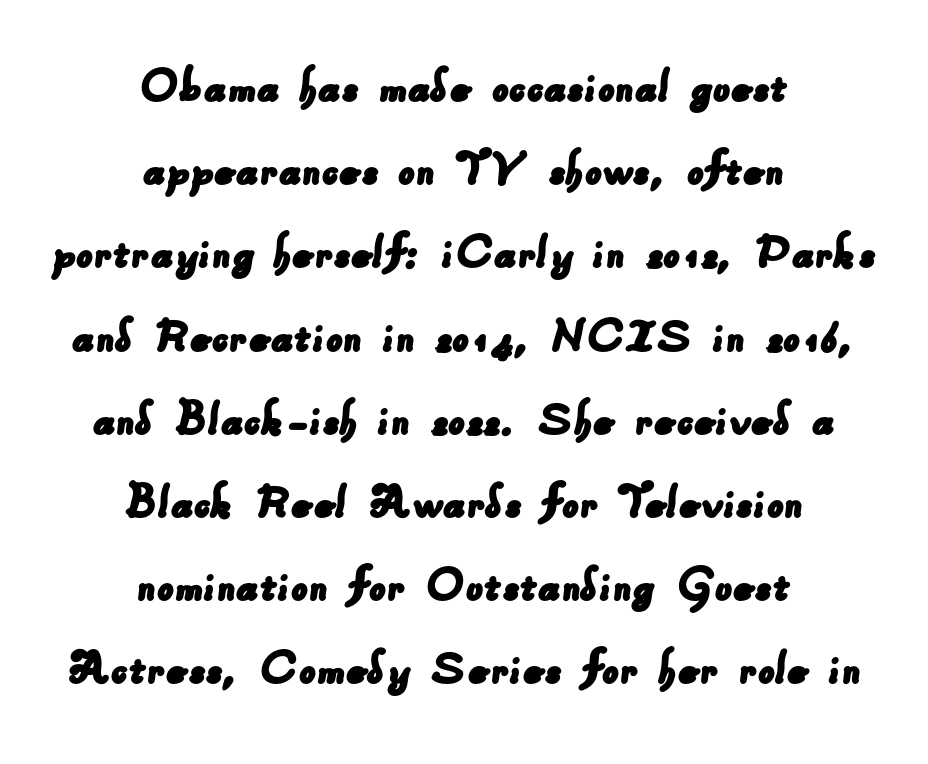
This sample uses a sans-serif face. The paragraph shown floats in the horizontal middle. Students, note that the glyphs here touch the page at normal intervals. The block of text has a typical density, with ordinary space between rows. The letters advance in unequal steps, a hallmark of proportional type. The space beneath each line is pristine and unruled.
